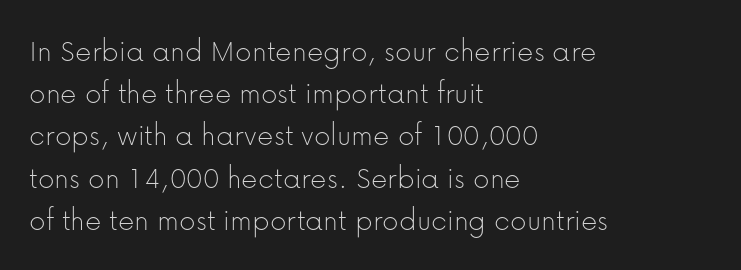
Q: Is the text bold? A: No.
Q: Is the text italic (slanted)? A: No, it is upright.
Q: Is the typeface a serif or a sans-serif typeface? A: Sans-serif.
Q: Is the text underlined? A: No.
Q: How is the paragraph aligned? A: Left-aligned.
Q: Is the spacing between letters normal or unusually wide? A: Normal.
Q: Is the spacing between lines tight, normal or loose? A: Normal.
Q: Width (condensed, normal, or wide)? A: Normal.
Q: Stroke contrast? A: Low.
Q: x-height? A: Medium.
Q: Monospaced? A: No.
